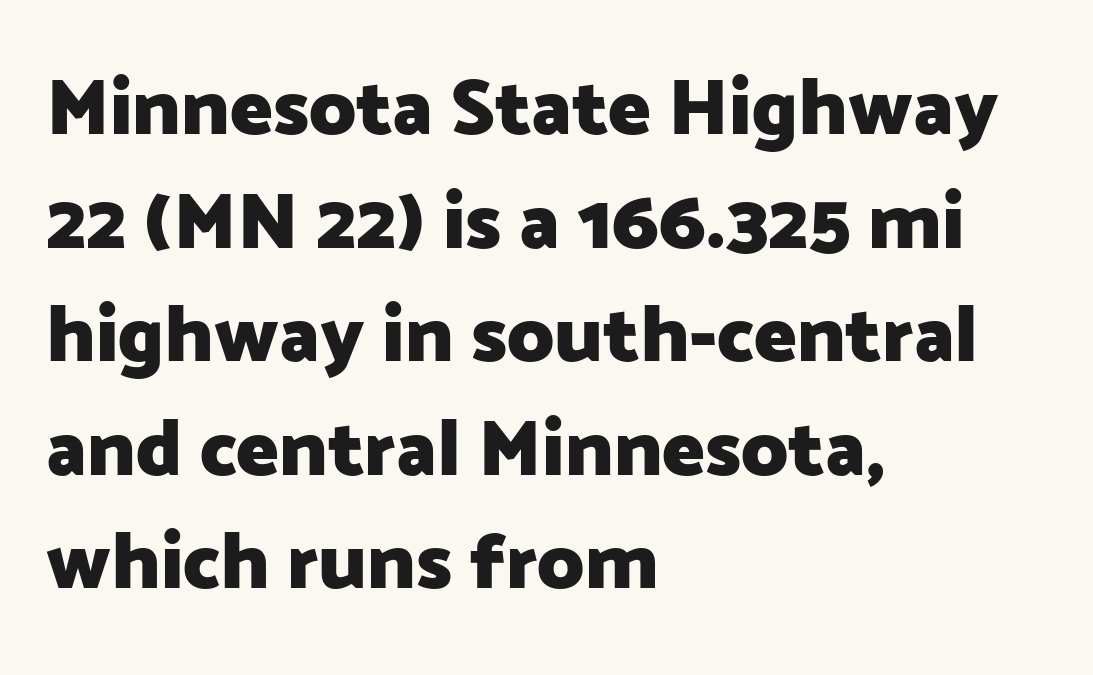
The image shows 80 px heavy sans-serif type, upright; set left-aligned, normal line spacing (1.42x), normal letter spacing, not underlined; low stroke contrast and a medium x-height.
